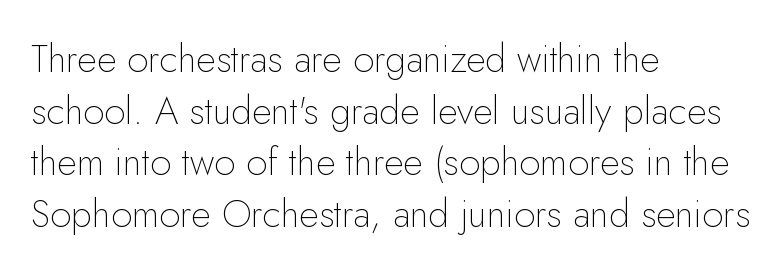
Short note: letters normally spaced. Beneath every word, the page is bare. Stroke thickness stays within the range of a standard reading face or lighter. Ascenders rise straight up at ninety degrees.
